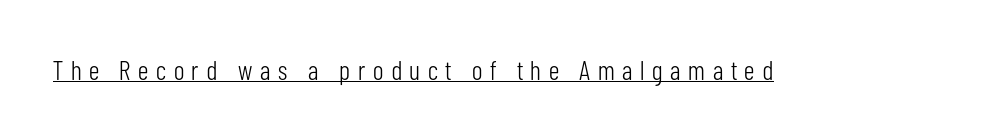
Q: Is the text bold? A: No.
Q: Is the text italic (slanted)? A: No, it is upright.
Q: Is the text underlined? A: Yes.
Q: Is the spacing between letters normal or unusually wide? A: Unusually wide.
